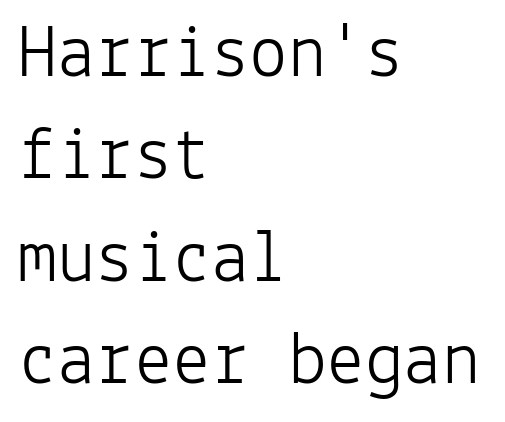
The image shows 77 px light sans-serif type, upright, monospaced; set left-aligned, normal line spacing (1.33x), normal letter spacing, not underlined; low stroke contrast and a medium x-height.
